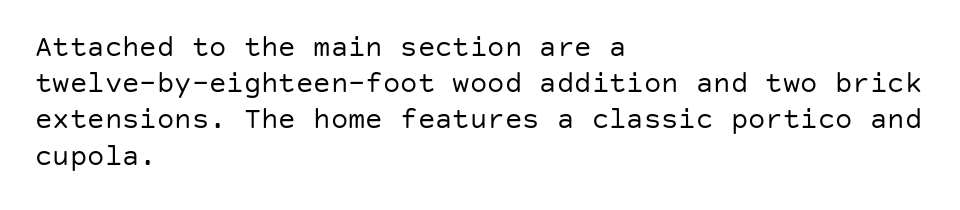
The image shows 29 px regular-weight sans-serif type, upright; set left-aligned, normal line spacing (1.25x), normal letter spacing, not underlined; low stroke contrast and a large x-height.
